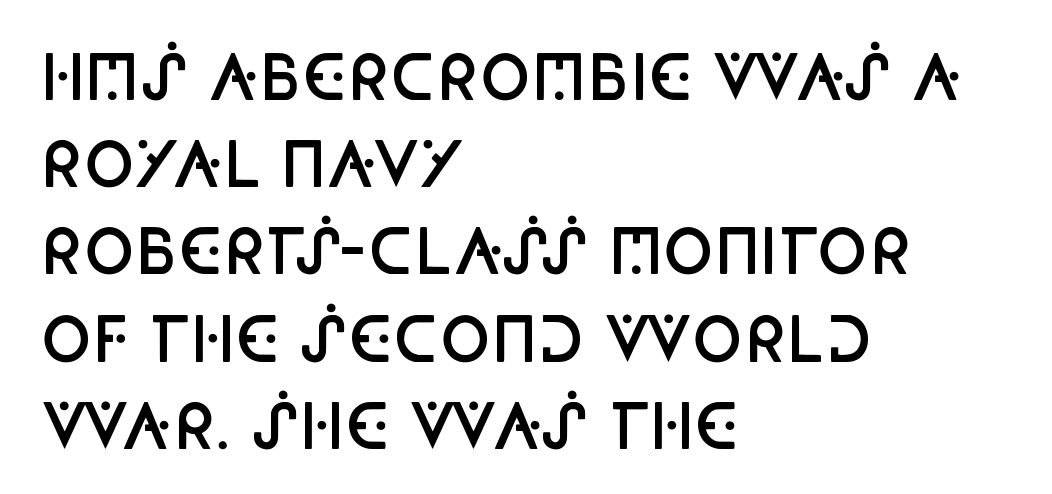
Q: Is the text bold? A: Semi-bold.
Q: Is the text italic (slanted)? A: No, it is upright.
Q: Is the typeface a serif or a sans-serif typeface? A: Sans-serif.
Q: Is the text underlined? A: No.
Q: How is the paragraph aligned? A: Left-aligned.
Q: Is the spacing between letters normal or unusually wide? A: Normal.
Q: Is the spacing between lines tight, normal or loose? A: Normal.
Q: Width (condensed, normal, or wide)? A: Condensed.
Q: Stroke contrast? A: Low.
Q: x-height? A: Large.
Q: Monospaced? A: No.
